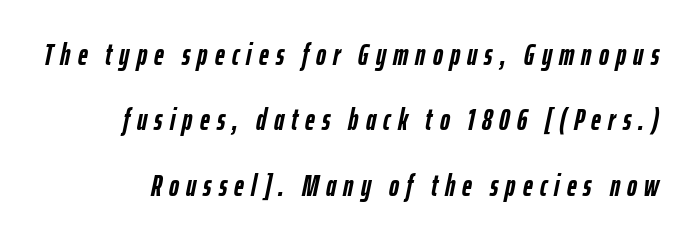
The image shows 30 px semibold, condensed type, italic (leaning right); set loose line spacing (2.18x), unusually wide letter spacing (+0.24 em), not underlined; low stroke contrast and a medium x-height.
